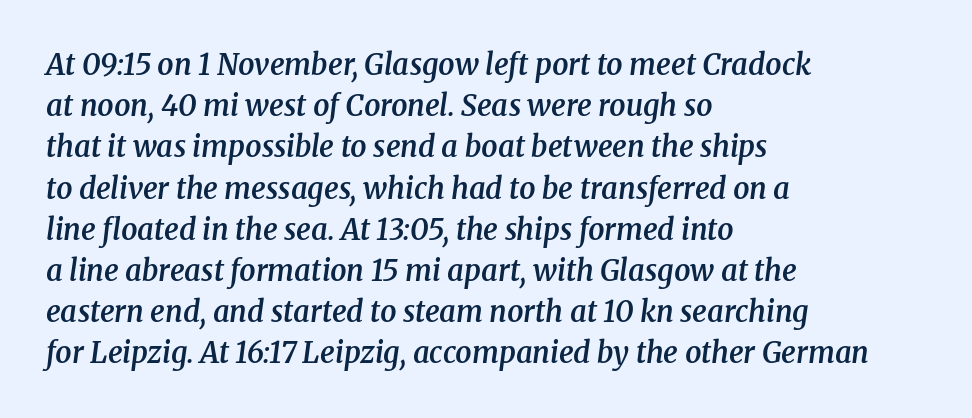
Regarding leading, the lines here are spaced in the standard way. Clear beneath every line of the passage. Do the characters align in a grid? No, the font is proportional. In terms of posture, this sample is oblique. Type style note: has serifs. Students, note that the glyphs here touch the page at normal intervals.
